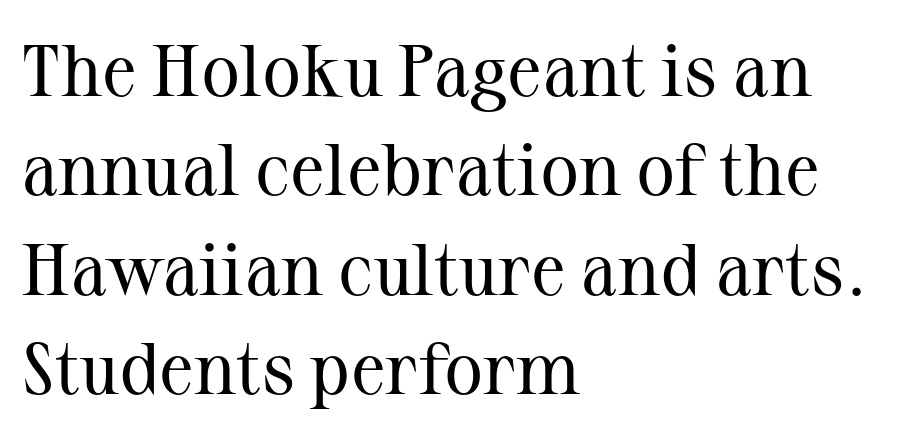
{"serif": "yes", "italic": "no", "bold": "no", "weight": "regular", "width": "normal", "stroke_contrast": "medium", "x_height": "medium", "monospaced": "no", "underline": "no", "align": "left", "line_spacing": "normal", "line_spacing_ratio": 1.36, "letter_spacing": "normal", "letter_spacing_em": 0.0, "glyph_px": 73}
